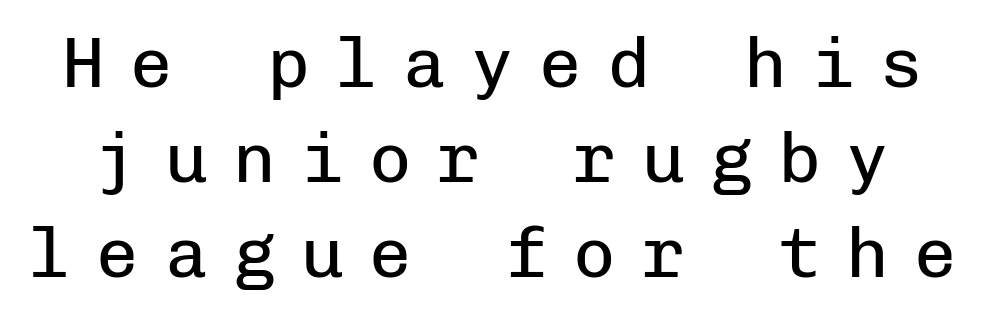
Q: Is the text bold? A: No.
Q: Is the text italic (slanted)? A: No, it is upright.
Q: Is the typeface a serif or a sans-serif typeface? A: Sans-serif.
Q: Is the text underlined? A: No.
Q: Is the spacing between letters normal or unusually wide? A: Unusually wide.
Q: Is the spacing between lines tight, normal or loose? A: Normal.
Q: Width (condensed, normal, or wide)? A: Normal.
Q: Stroke contrast? A: Low.
Q: x-height? A: Medium.
Q: Monospaced? A: Yes.
